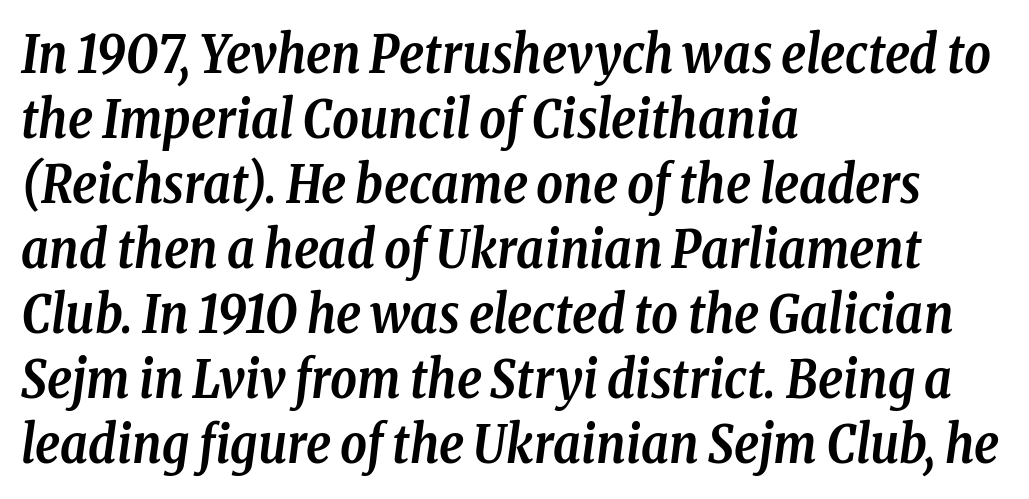
{"serif": "yes", "italic": "yes", "lean": "right", "slant_degrees": 8, "bold": "yes", "weight": "semibold", "width": "condensed", "stroke_contrast": "low", "x_height": "medium", "monospaced": "no", "underline": "no", "align": "left", "line_spacing": "normal", "line_spacing_ratio": 1.25, "letter_spacing": "normal", "letter_spacing_em": 0.0, "glyph_px": 52}
